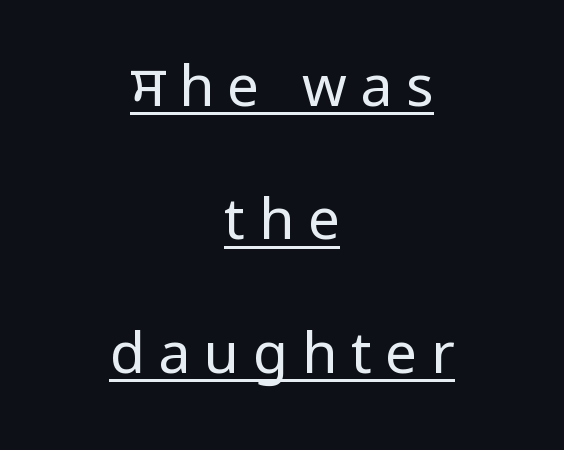
Rendered with straight, roman letterforms. The designer dialed line spacing up above the default. Compared with a typical body face, this is equally light or lighter still. The lines in this sample share a center point and differ in where they start and stop. Students, note that the glyphs here are deliberately spaced far apart.
